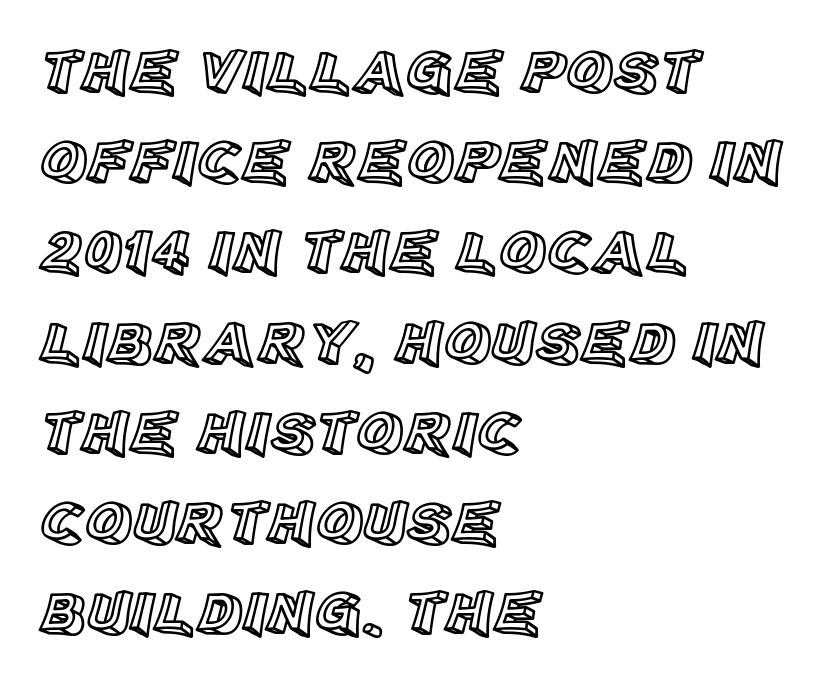
The image shows 64 px text type; set left-aligned, normal line spacing (1.41x), normal letter spacing, not underlined; a large x-height.
